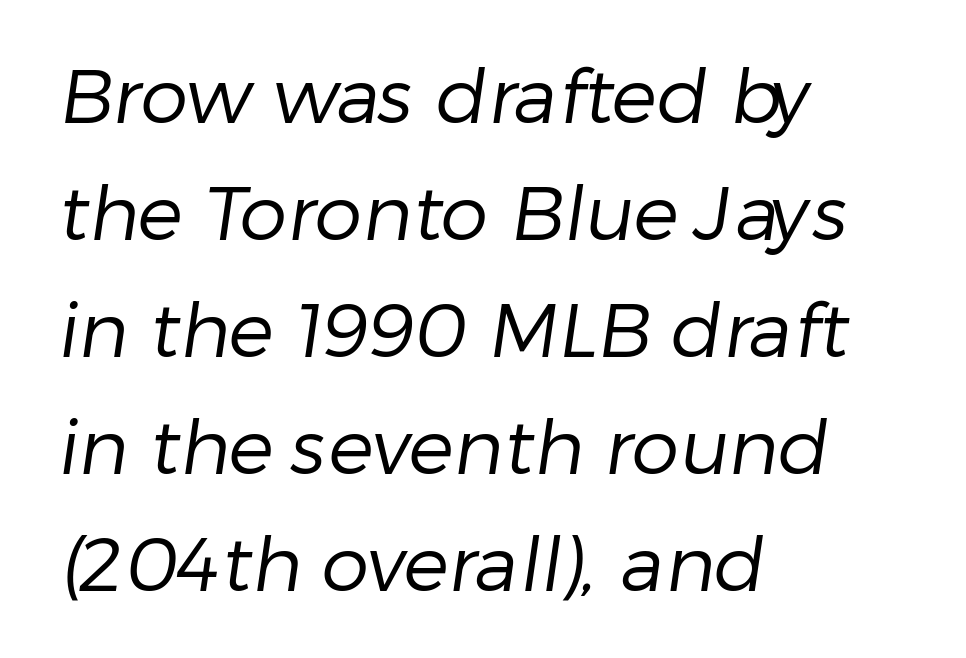
{"serif": "no", "bold": "no", "weight": "regular", "width": "normal", "stroke_contrast": "low", "x_height": "medium", "monospaced": "no", "underline": "no", "align": "left", "line_spacing": "normal", "line_spacing_ratio": 1.54, "letter_spacing": "normal", "letter_spacing_em": 0.0, "glyph_px": 76}
